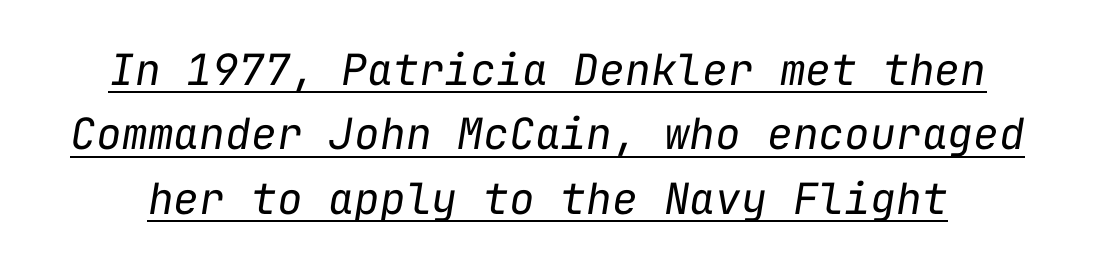
{"italic": "yes", "lean": "right", "slant_degrees": 9, "bold": "no", "weight": "regular", "width": "normal", "stroke_contrast": "low", "x_height": "medium", "monospaced": "yes", "underline": "yes", "line_spacing": "normal", "line_spacing_ratio": 1.5, "letter_spacing": "normal", "letter_spacing_em": 0.0, "glyph_px": 43}
